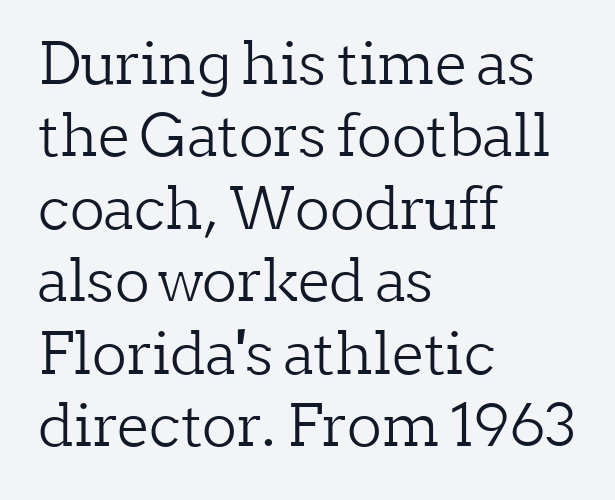
{"serif": "yes", "italic": "no", "bold": "no", "weight": "light", "width": "normal", "stroke_contrast": "low", "x_height": "medium", "monospaced": "no", "underline": "no", "align": "left", "line_spacing": "normal", "line_spacing_ratio": 1.25, "letter_spacing": "normal", "letter_spacing_em": 0.0, "glyph_px": 58}
